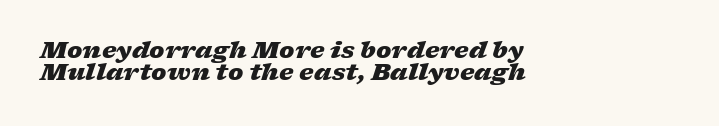
{"italic": "yes", "lean": "right", "slant_degrees": 17, "bold": "yes", "underline": "no", "align": "left", "line_spacing": "tight", "line_spacing_ratio": 0.95, "letter_spacing": "normal", "letter_spacing_em": 0.0, "glyph_px": 23}
